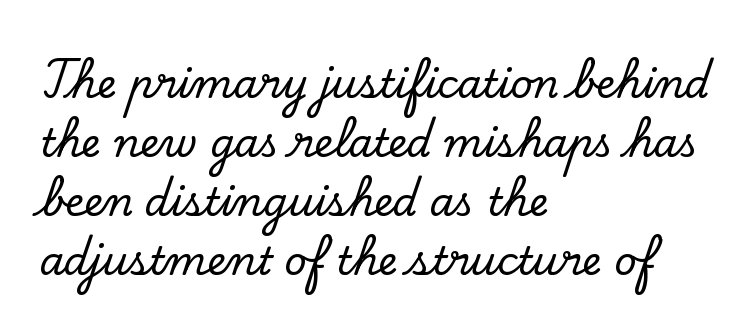
Little horizontal feet cap the strokes, marking this as serif type. Looks like regular typesetting: each glyph gets only the width it needs. Plain, unruled lines of type. One-word summary of the alignment: left.
